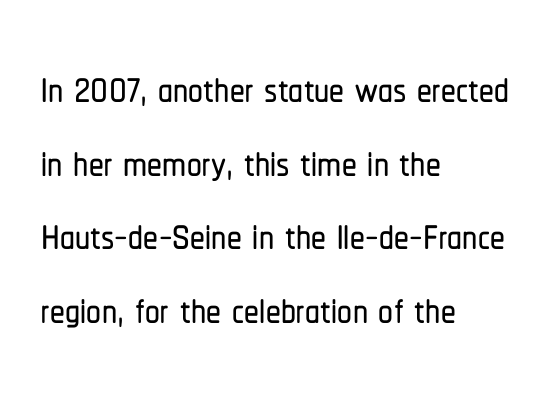
{"serif": "no", "italic": "no", "width": "condensed", "stroke_contrast": "low", "x_height": "medium", "monospaced": "no", "underline": "no", "align": "left", "line_spacing": "normal", "line_spacing_ratio": 1.25, "letter_spacing": "normal", "letter_spacing_em": 0.0, "glyph_px": 59}
